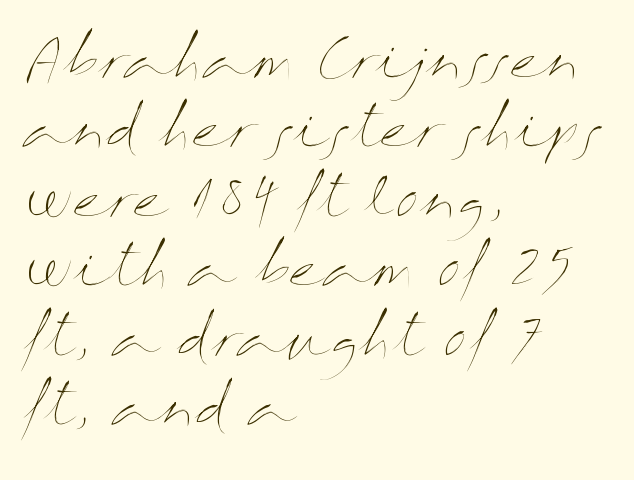
{"bold": "no", "weight": "thin", "width": "wide", "stroke_contrast": "medium", "x_height": "medium", "monospaced": "no", "underline": "no", "align": "left", "line_spacing": "normal", "line_spacing_ratio": 1.31, "letter_spacing": "normal", "letter_spacing_em": 0.0, "glyph_px": 53}
